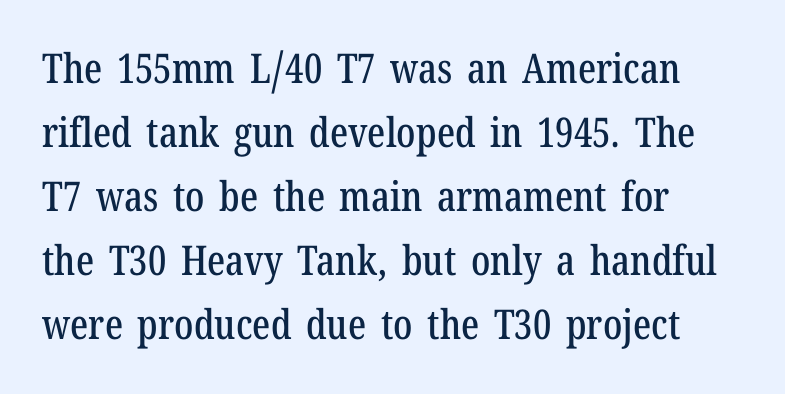
{"serif": "yes", "italic": "no", "width": "condensed", "stroke_contrast": "low", "x_height": "medium", "monospaced": "no", "underline": "no", "align": "left", "line_spacing": "normal", "line_spacing_ratio": 1.56, "letter_spacing": "normal", "letter_spacing_em": 0.0, "glyph_px": 41}
